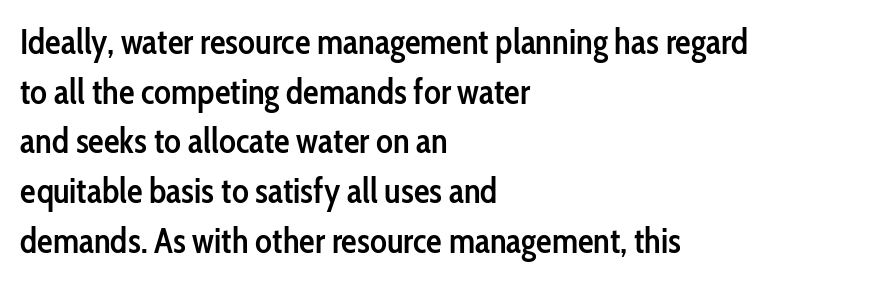
Q: Is the text bold? A: Semi-bold.
Q: Is the text italic (slanted)? A: No, it is upright.
Q: Is the typeface a serif or a sans-serif typeface? A: Sans-serif.
Q: Is the text underlined? A: No.
Q: How is the paragraph aligned? A: Left-aligned.
Q: Is the spacing between letters normal or unusually wide? A: Normal.
Q: Is the spacing between lines tight, normal or loose? A: Normal.
Q: Width (condensed, normal, or wide)? A: Condensed.
Q: Stroke contrast? A: Low.
Q: x-height? A: Medium.
Q: Monospaced? A: No.
